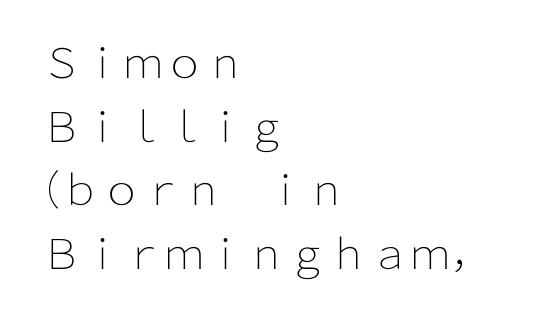
Do the characters align in a grid? No, the font is proportional. In CSS terms this would be text-align: left. Students, note that the glyphs here touch the page at normal intervals. Decoration check: the copy has no underline.
